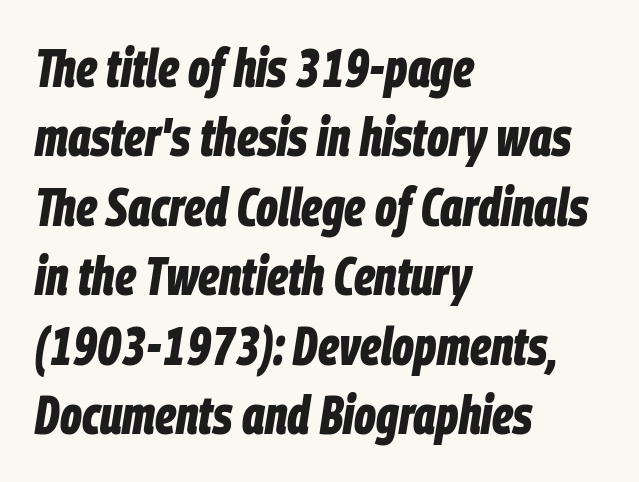
Visually the block forms a straight wall on the left and a jagged coastline on the right. The type is set solid horizontally, with unmodified tracking. Emphasis by weight is at full strength: bold. The font's italic variant was chosen for this text. This rendering features lettering with no underline.
